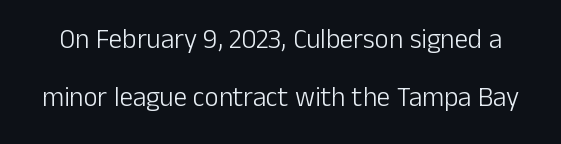
{"italic": "no", "bold": "no", "underline": "no", "line_spacing": "loose", "line_spacing_ratio": 2.14, "letter_spacing": "normal", "letter_spacing_em": 0.0, "glyph_px": 27}
